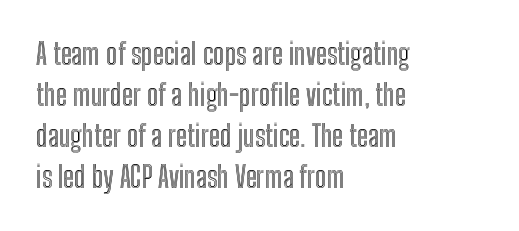
In terms of letterspacing, this is plain default setting. Note the varied advance widths — an 'i' is clearly narrower than an 'm'. Italic? Not at all — the glyphs are vertical. If you drew a ruler down the left edge, every line would touch it.
